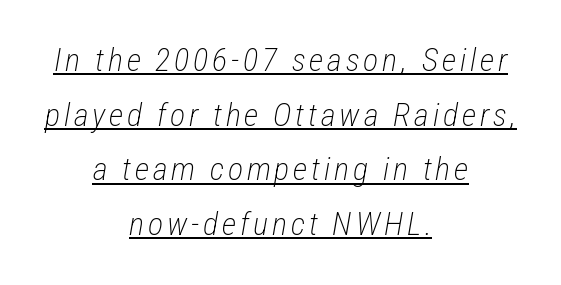
Q: Is the text bold? A: No.
Q: Is the text italic (slanted)? A: Yes, it leans right by about 12 degrees.
Q: Is the text underlined? A: Yes.
Q: How is the paragraph aligned? A: Centered.
Q: Width (condensed, normal, or wide)? A: Condensed.
Q: Stroke contrast? A: Low.
Q: x-height? A: Medium.
Q: Monospaced? A: No.
